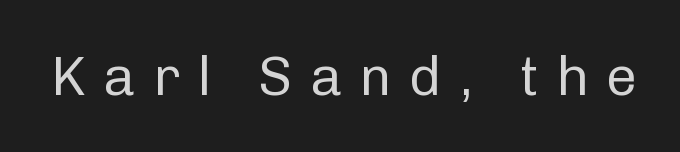
The image shows 55 px regular-weight sans-serif type, upright; set unusually wide letter spacing (+0.31 em), not underlined; low stroke contrast and a medium x-height.
